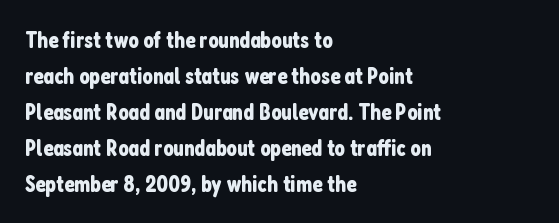
{"italic": "no", "underline": "no", "align": "left", "line_spacing": "normal", "line_spacing_ratio": 1.56, "letter_spacing": "normal", "letter_spacing_em": 0.0, "glyph_px": 23}
